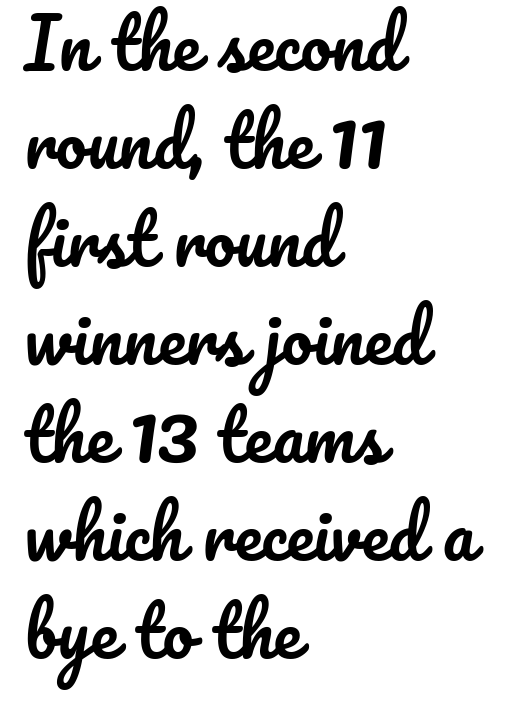
{"width": "normal", "stroke_contrast": "low", "x_height": "small", "monospaced": "no", "underline": "no", "align": "left", "line_spacing": "normal", "line_spacing_ratio": 1.42, "letter_spacing": "normal", "letter_spacing_em": 0.0, "glyph_px": 69}
